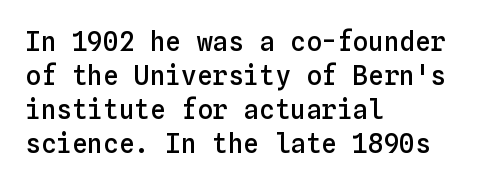
Each line starts at the same left margin while the right side varies. Short note: letters normally spaced. The passage shown is semibold, sitting just below true bold. Every stem runs plumb, perpendicular to the baseline.
